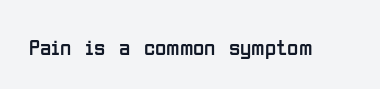
{"italic": "no", "bold": "no", "underline": "no", "letter_spacing": "normal", "letter_spacing_em": 0.0, "glyph_px": 23}
